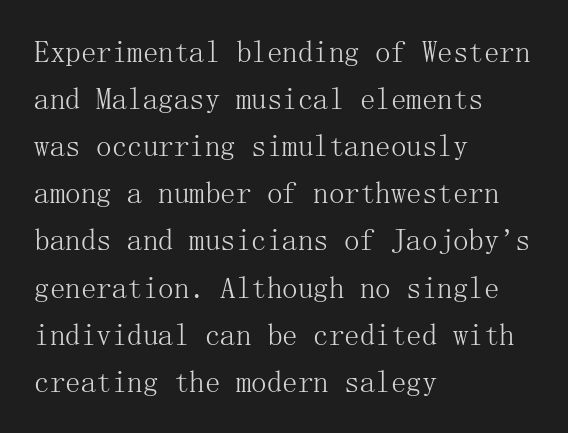
{"serif": "yes", "italic": "no", "bold": "no", "weight": "light", "width": "normal", "stroke_contrast": "medium", "x_height": "medium", "underline": "no", "align": "left", "line_spacing": "normal", "line_spacing_ratio": 1.52, "letter_spacing": "normal", "letter_spacing_em": 0.0, "glyph_px": 31}
